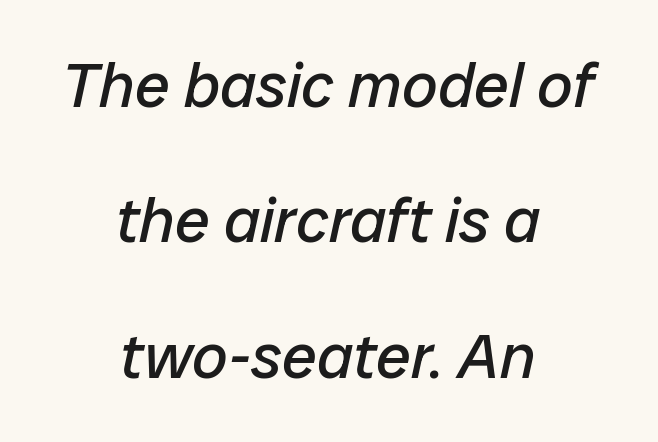
The image shows 63 px regular-weight type, italic (leaning right); set centered, loose line spacing (2.15x), normal letter spacing, not underlined; low stroke contrast and a medium x-height.
